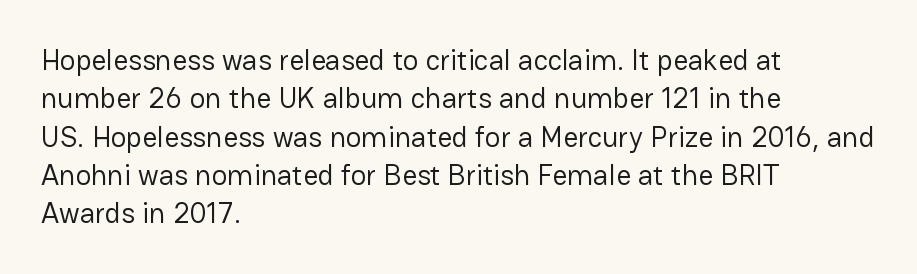
{"serif": "no", "italic": "no", "bold": "no", "weight": "regular", "width": "normal", "stroke_contrast": "low", "x_height": "medium", "monospaced": "no", "underline": "no", "align": "left", "line_spacing": "normal", "line_spacing_ratio": 1.32, "letter_spacing": "normal", "letter_spacing_em": 0.0, "glyph_px": 29}
